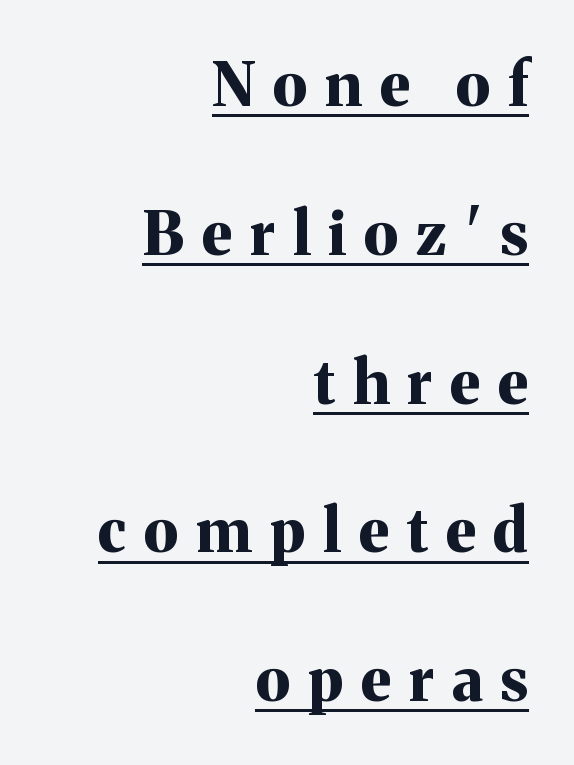
Q: Is the text bold? A: Yes.
Q: Is the text italic (slanted)? A: No, it is upright.
Q: Is the typeface a serif or a sans-serif typeface? A: Serif.
Q: Is the text underlined? A: Yes.
Q: How is the paragraph aligned? A: Right-aligned.
Q: Is the spacing between letters normal or unusually wide? A: Unusually wide.
Q: Is the spacing between lines tight, normal or loose? A: Loose.
Q: Width (condensed, normal, or wide)? A: Normal.
Q: Stroke contrast? A: Medium.
Q: x-height? A: Medium.
Q: Monospaced? A: No.
